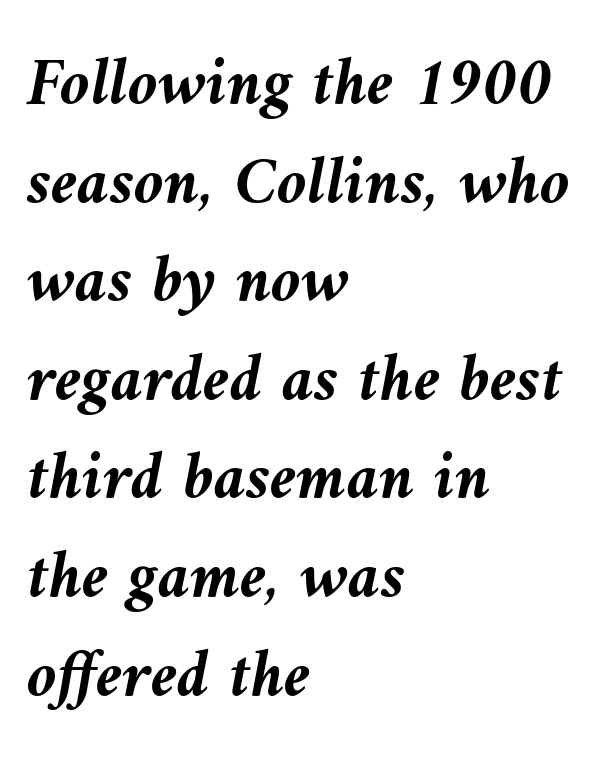
Q: Is the text bold? A: Yes.
Q: Is the text italic (slanted)? A: Yes, it leans left by about 10 degrees.
Q: Is the text underlined? A: No.
Q: How is the paragraph aligned? A: Left-aligned.
Q: Is the spacing between letters normal or unusually wide? A: Normal.
Q: Is the spacing between lines tight, normal or loose? A: Normal.
Q: Width (condensed, normal, or wide)? A: Normal.
Q: Stroke contrast? A: Medium.
Q: x-height? A: Medium.
Q: Monospaced? A: No.
